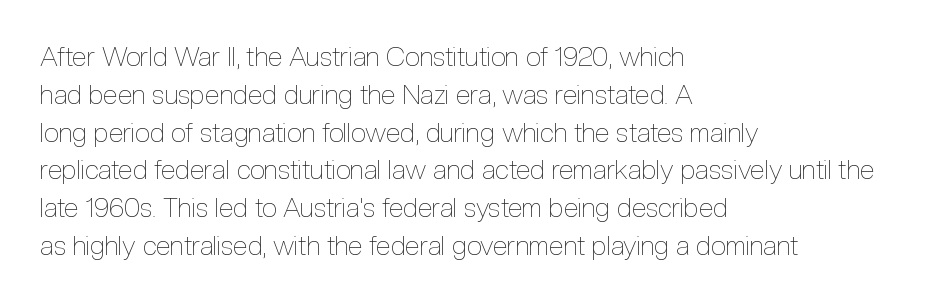
{"italic": "no", "bold": "no", "underline": "no", "align": "left", "line_spacing": "normal", "line_spacing_ratio": 1.4, "letter_spacing": "normal", "letter_spacing_em": 0.0, "glyph_px": 27}
